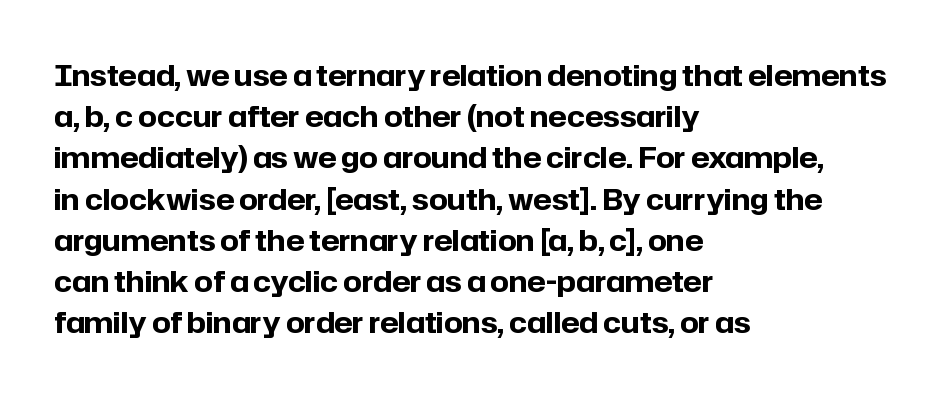
The image shows 29 px bold sans-serif type, upright; set left-aligned, normal line spacing (1.42x), normal letter spacing, not underlined; low stroke contrast and a medium x-height.
